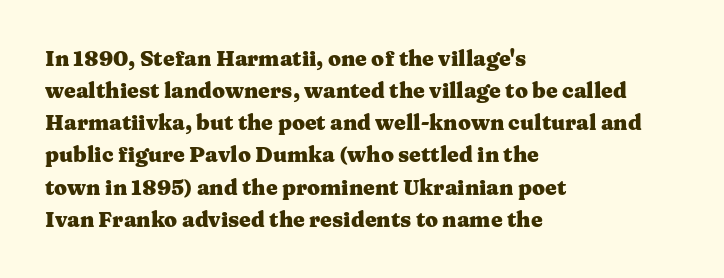
{"italic": "no", "bold": "yes", "underline": "no", "align": "left", "line_spacing": "normal", "line_spacing_ratio": 1.53, "letter_spacing": "normal", "letter_spacing_em": 0.0, "glyph_px": 21}
